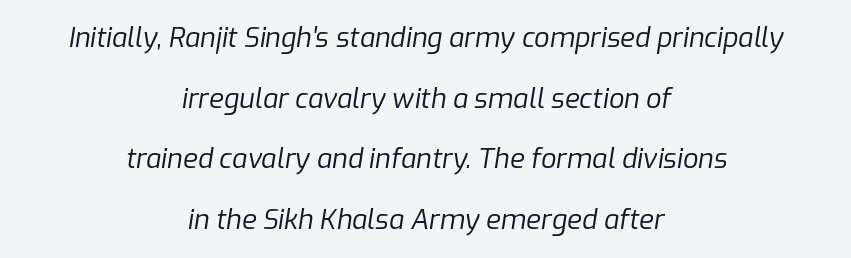
This rendering features lettering with no underline. Students, observe: this is what heavily led, spacious text looks like. This sample is center-justified, so both line endings float freely. The weight would be labelled regular, book, light, or lighter still. A typesetter would call this zero additional tracking.
